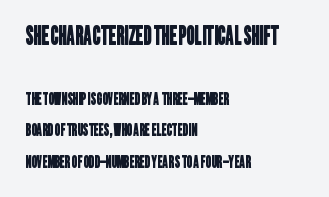
Rule under the text: the space is simply empty. Letter spacing: default. The rendering shrinks the type as you move from the upper chunk to the lower. The paragraph shown leans on its left margin.
